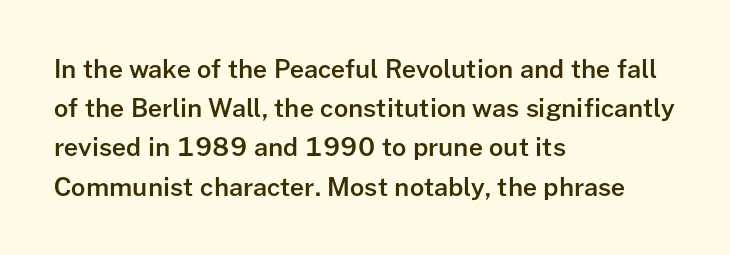
{"italic": "no", "bold": "semi", "underline": "no", "align": "left", "line_spacing": "normal", "line_spacing_ratio": 1.57, "letter_spacing": "normal", "letter_spacing_em": 0.0, "glyph_px": 25}
